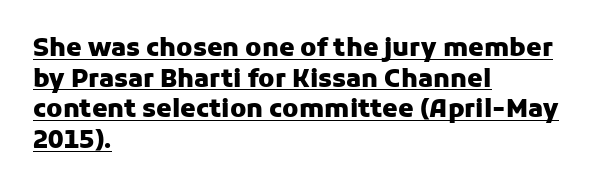
Underlining? Definitely there. The characters look thick and weighty, a clear bold. The passage shown has conventional tracking throughout. Italic: no, the glyphs are upright roman.
